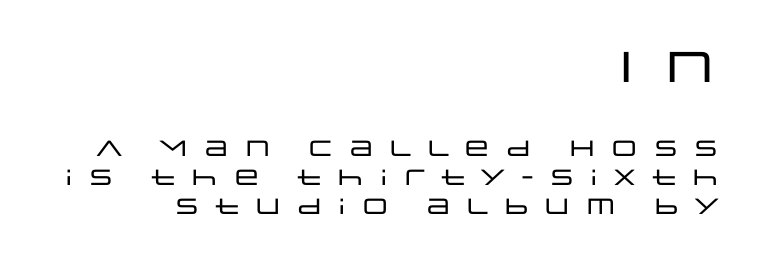
Look at the bottom of the vertical strokes: they stop flat, with no serifs. Characters remain perfectly vertical along every line. This sample has the flowing, uneven cadence of proportional lettering. The earlier block is typeset at a bigger size than the later block. The vertical gap from one line to the next is medium.
